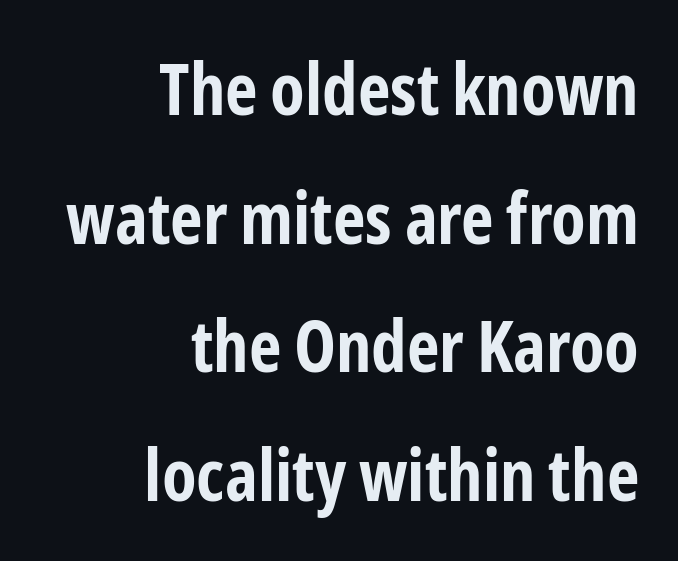
Ascenders rise straight up at ninety degrees. Descender tails drop into unmarked territory. Is this a sans? Yes — the strokes have no serifs. Proportional: the letters do not fall into vertical columns. Students, this is bold: see how much ink each stroke carries. One-word summary of the alignment: right.
